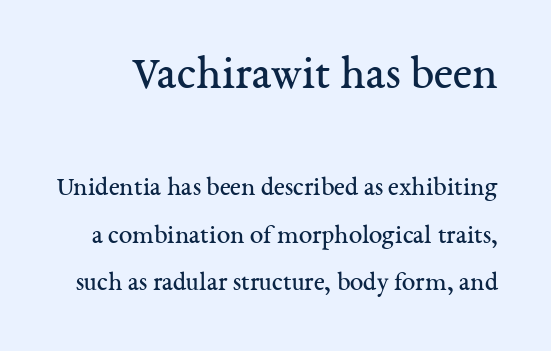
Q: Is the text bold? A: No.
Q: Is the text italic (slanted)? A: No, it is upright.
Q: Is the typeface a serif or a sans-serif typeface? A: Serif.
Q: Is the text underlined? A: No.
Q: Is the spacing between letters normal or unusually wide? A: Normal.
Q: Which block of text is set in a larger size, the first (top) or the second (bottom)? A: The first (top) one.
Q: Width (condensed, normal, or wide)? A: Normal.
Q: Stroke contrast? A: Medium.
Q: x-height? A: Medium.
Q: Monospaced? A: No.
